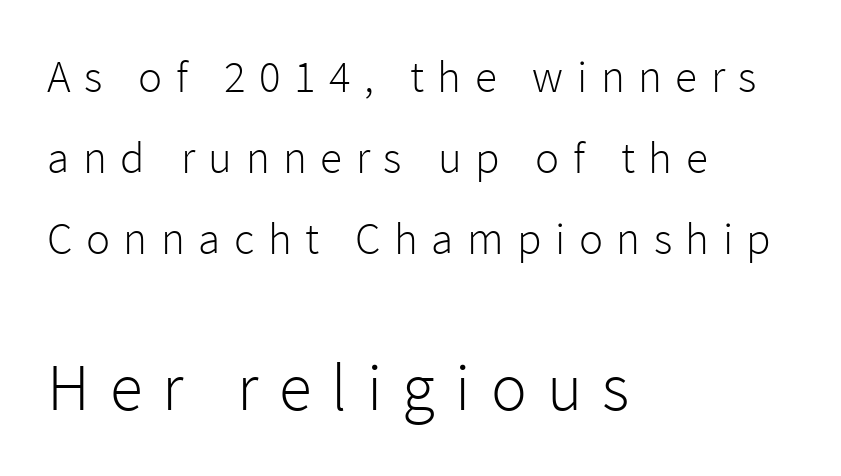
Visually the block forms a straight wall on the left and a jagged coastline on the right. Scale increases going downward across the two blocks. Type style note: lacks serifs. The letters stand straight up with perfectly vertical stems. Quick note: underline off.
